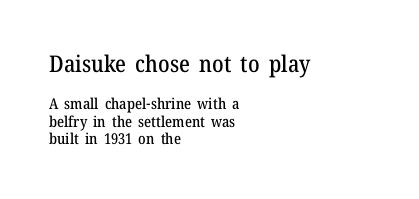
The type is set solid horizontally, with unmodified tracking. Teacher's note: observe the even left margin — that is flush-left alignment. The designer gave the opening block more size than the closing block. Posture: straight, roman, zero tilt.
